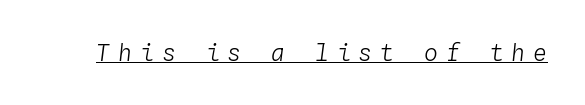
{"italic": "yes", "lean": "right", "slant_degrees": 4, "bold": "no", "underline": "yes", "letter_spacing": "wide", "letter_spacing_em": 0.35, "glyph_px": 23}
